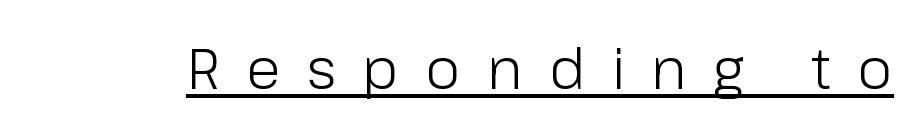
The image shows 57 px light sans-serif type, upright; set unusually wide letter spacing (+0.46 em), underlined; low stroke contrast and a medium x-height.
